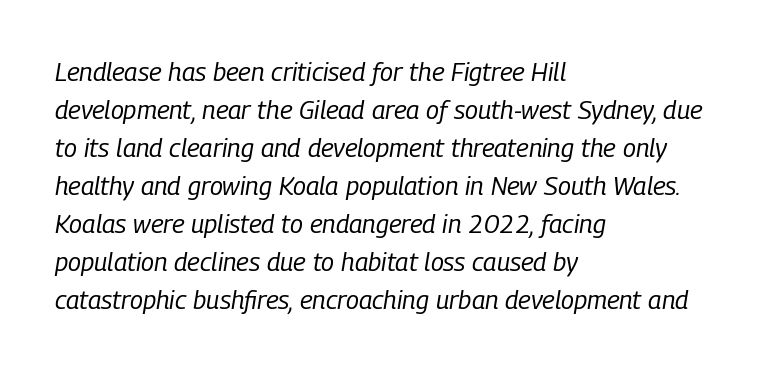
{"italic": "yes", "lean": "right", "slant_degrees": 9, "bold": "no", "underline": "no", "align": "left", "line_spacing": "normal", "line_spacing_ratio": 1.46, "letter_spacing": "normal", "letter_spacing_em": 0.0, "glyph_px": 26}
